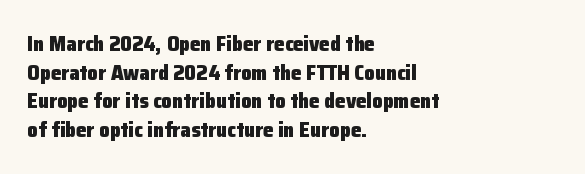
{"italic": "no", "bold": "yes", "underline": "no", "align": "left", "line_spacing": "normal", "line_spacing_ratio": 1.36, "letter_spacing": "normal", "letter_spacing_em": 0.0, "glyph_px": 21}
